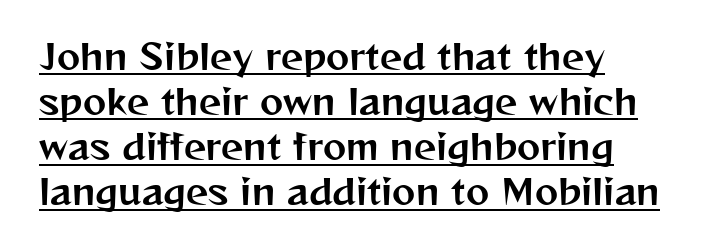
{"serif": "no", "italic": "no", "width": "normal", "stroke_contrast": "medium", "x_height": "medium", "monospaced": "no", "underline": "yes", "align": "left", "line_spacing": "normal", "line_spacing_ratio": 1.29, "letter_spacing": "normal", "letter_spacing_em": 0.0, "glyph_px": 35}
